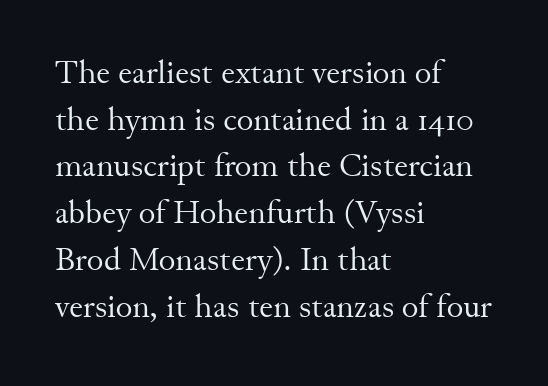
The image shows 32 px regular-weight serif type, upright; set left-aligned, normal line spacing (1.46x), normal letter spacing, not underlined; medium stroke contrast and a small x-height.
